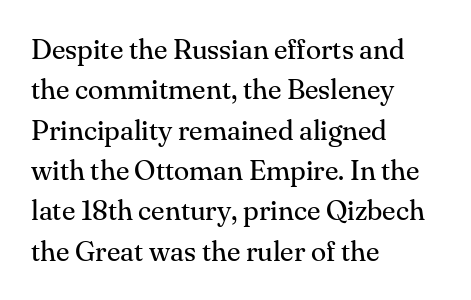
The image shows 28 px regular-weight serif type, upright; set left-aligned, normal line spacing (1.44x), normal letter spacing, not underlined; medium stroke contrast and a small x-height.
